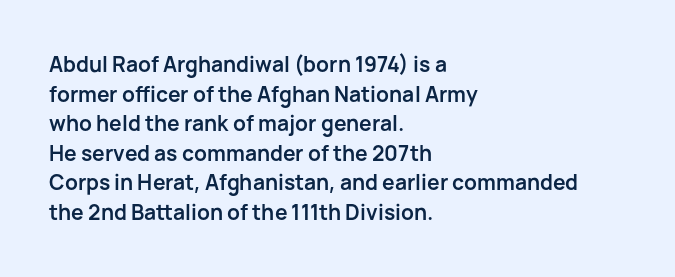
{"italic": "no", "bold": "yes", "underline": "no", "align": "left", "line_spacing": "normal", "line_spacing_ratio": 1.41, "letter_spacing": "normal", "letter_spacing_em": 0.0, "glyph_px": 21}
